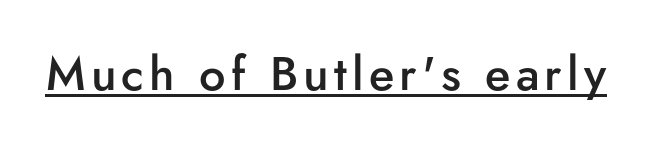
Q: Is the text bold? A: Semi-bold.
Q: Is the text italic (slanted)? A: No, it is upright.
Q: Is the typeface a serif or a sans-serif typeface? A: Sans-serif.
Q: Is the text underlined? A: Yes.
Q: Width (condensed, normal, or wide)? A: Normal.
Q: Stroke contrast? A: Low.
Q: x-height? A: Small.
Q: Monospaced? A: No.
